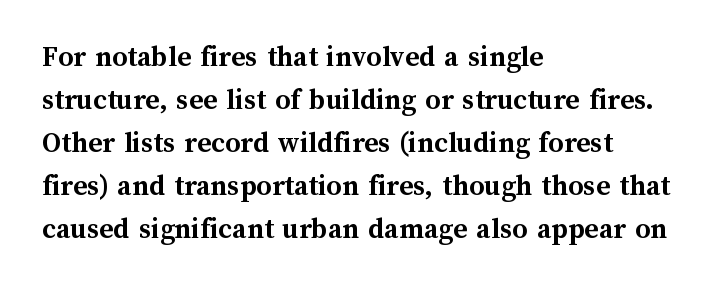
Q: Is the text bold? A: Yes.
Q: Is the text italic (slanted)? A: No, it is upright.
Q: Is the text underlined? A: No.
Q: How is the paragraph aligned? A: Left-aligned.
Q: Is the spacing between letters normal or unusually wide? A: Normal.
Q: Is the spacing between lines tight, normal or loose? A: Normal.
Q: Width (condensed, normal, or wide)? A: Normal.
Q: Stroke contrast? A: Medium.
Q: x-height? A: Medium.
Q: Monospaced? A: No.
